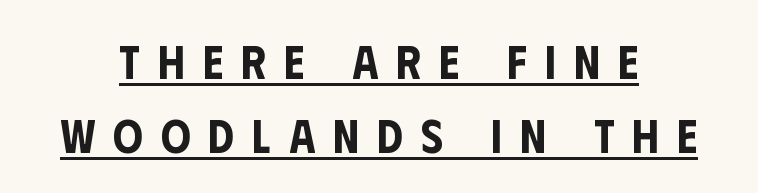
The image shows 47 px condensed sans-serif type, upright; set centered, normal line spacing (1.57x), unusually wide letter spacing (+0.38 em), underlined; low stroke contrast and a large x-height.
